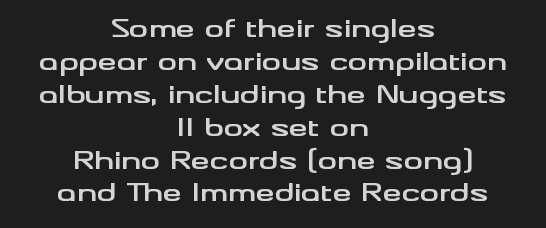
{"italic": "no", "bold": "yes", "underline": "no", "align": "center", "line_spacing": "normal", "line_spacing_ratio": 1.37, "letter_spacing": "normal", "letter_spacing_em": 0.0, "glyph_px": 24}
